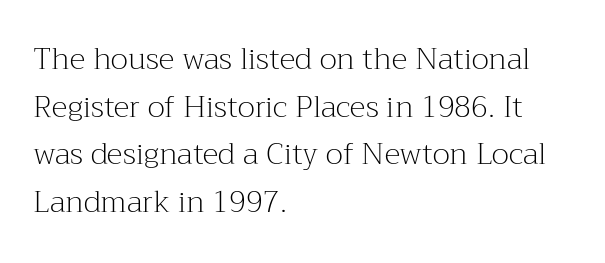
The type sits square on the baseline with zero lean. Stroke mass is kept to a normal reading level or below. Look at the tracking — it's just the regular setting, nothing added. All the whitespace from short lines collects on the right.
